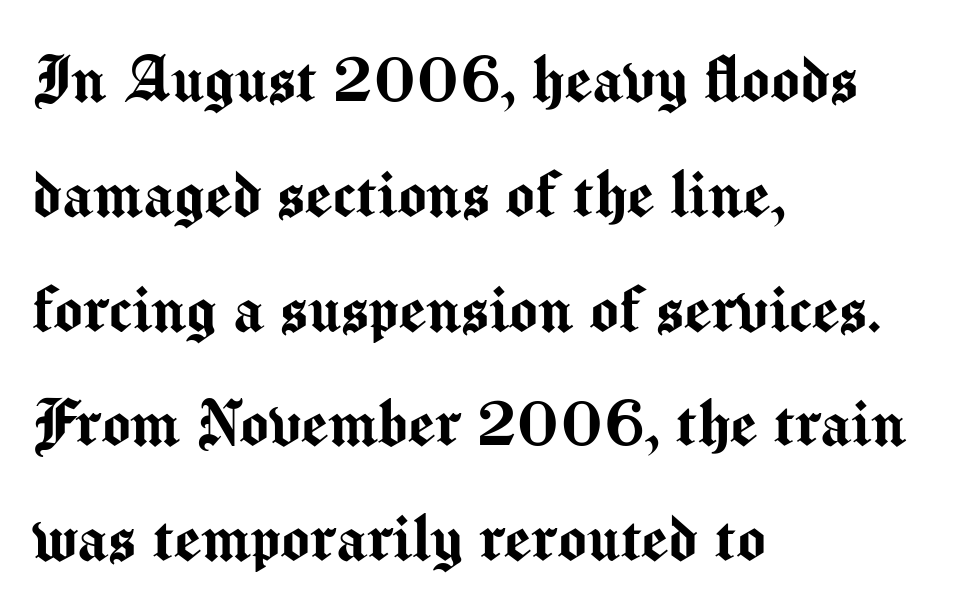
Q: Is the text italic (slanted)? A: No, it is upright.
Q: Is the typeface a serif or a sans-serif typeface? A: Sans-serif.
Q: Is the text underlined? A: No.
Q: How is the paragraph aligned? A: Left-aligned.
Q: Is the spacing between letters normal or unusually wide? A: Normal.
Q: Is the spacing between lines tight, normal or loose? A: Normal.
Q: Width (condensed, normal, or wide)? A: Normal.
Q: Stroke contrast? A: Medium.
Q: x-height? A: Medium.
Q: Monospaced? A: No.
